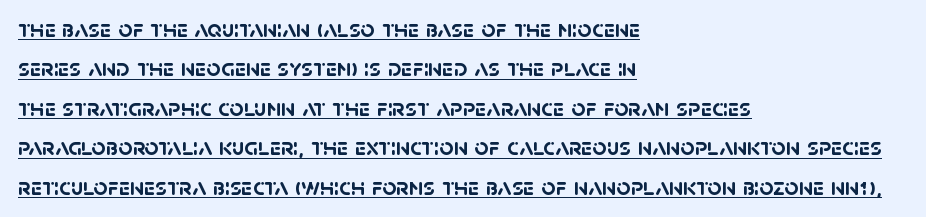
{"bold": "yes", "underline": "yes", "align": "left", "line_spacing": "normal", "line_spacing_ratio": 1.58, "letter_spacing": "normal", "letter_spacing_em": 0.0, "glyph_px": 25}
